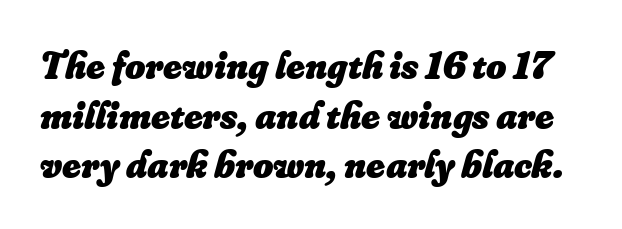
The image shows 39 px heavy type, italic (leaning right); set normal line spacing (1.27x), normal letter spacing, not underlined; low stroke contrast and a small x-height.
